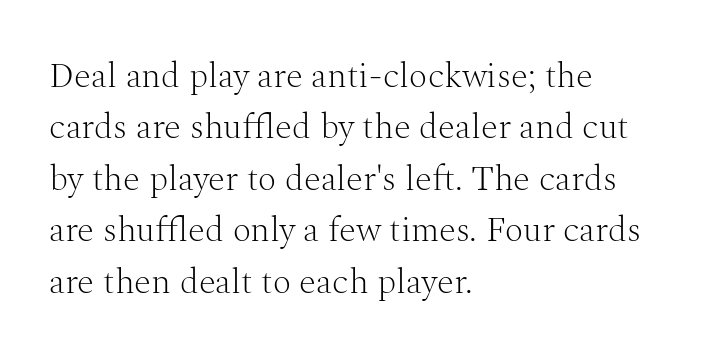
The image shows 35 px light serif type, upright; set left-aligned, normal line spacing (1.47x), normal letter spacing, not underlined; medium stroke contrast and a medium x-height.
